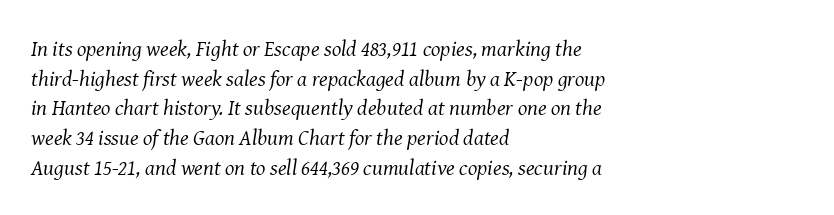
Horizontal alignment here is leftward, the default for most running prose. The leading is moderate, giving the passage an even texture. The letters look calm and open, with moderate or lighter stems. Nobody drew a line under any word here. The face used here has a pronounced slope to its letters.
